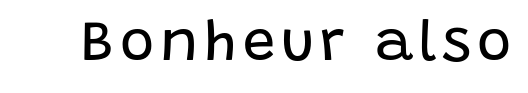
The image shows 58 px regular-weight sans-serif type, upright; set not underlined; low stroke contrast and a large x-height.
